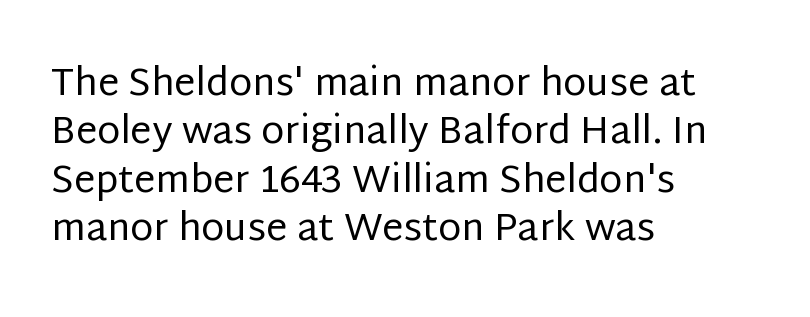
Check the space under the baseline: it is left empty. Examine the stroke ends and you'll find no serifs. Weight class: somewhere from thin through regular. Successive baselines arrive at the customary interval. If you drew a ruler down the left edge, every line would touch it.
